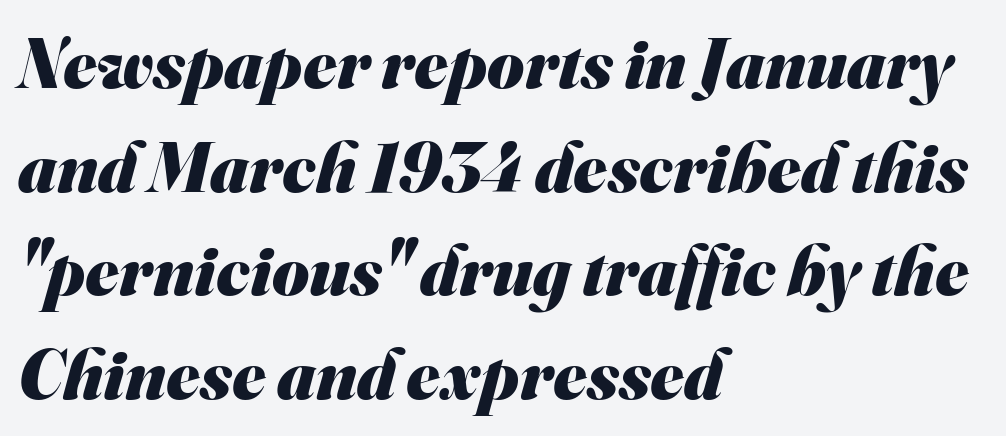
{"serif": "no", "bold": "yes", "weight": "heavy", "width": "normal", "stroke_contrast": "medium", "x_height": "small", "monospaced": "no", "underline": "no", "align": "left", "line_spacing": "normal", "line_spacing_ratio": 1.46, "letter_spacing": "normal", "letter_spacing_em": 0.0, "glyph_px": 71}
